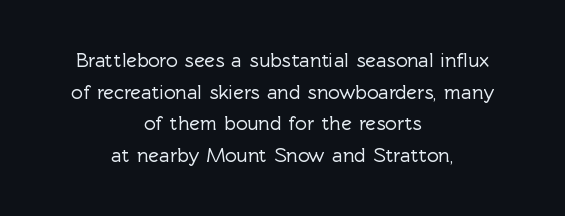
Caption: multi-line text, centered on the measure. This sample keeps an unexceptional amount of space between lines. Default kerning and tracking; the words read as compact shapes. Any mark beneath the type? The region is blank. Posture: straight, roman, zero tilt.
